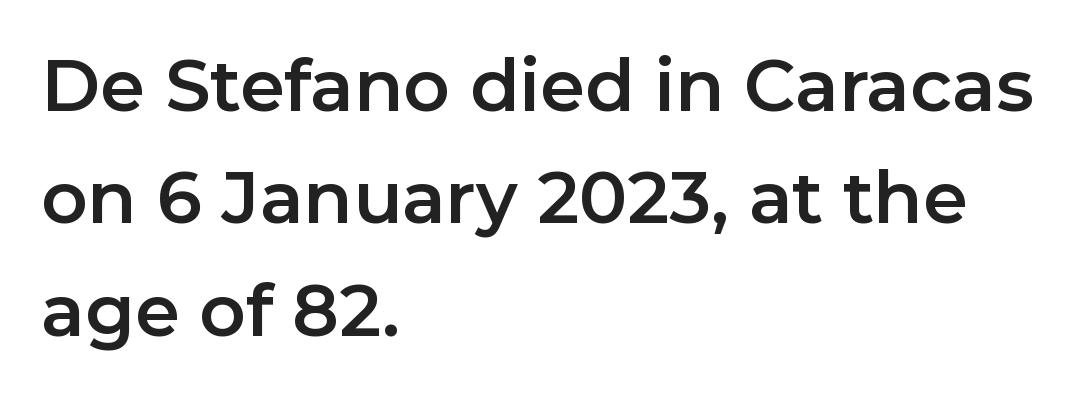
Q: Is the text italic (slanted)? A: No, it is upright.
Q: Is the typeface a serif or a sans-serif typeface? A: Sans-serif.
Q: Is the text underlined? A: No.
Q: How is the paragraph aligned? A: Left-aligned.
Q: Is the spacing between letters normal or unusually wide? A: Normal.
Q: Is the spacing between lines tight, normal or loose? A: Normal.
Q: Width (condensed, normal, or wide)? A: Normal.
Q: Stroke contrast? A: Low.
Q: x-height? A: Medium.
Q: Monospaced? A: No.
